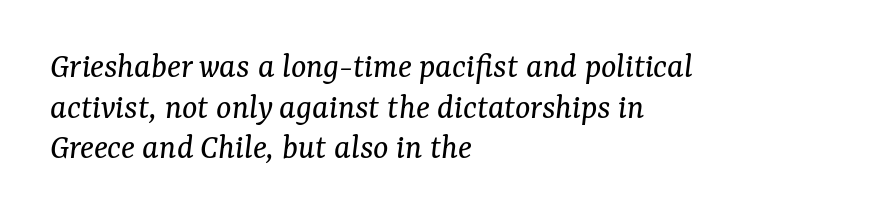
{"serif": "yes", "italic": "yes", "lean": "right", "slant_degrees": 7, "bold": "no", "weight": "regular", "width": "normal", "stroke_contrast": "medium", "x_height": "medium", "monospaced": "no", "underline": "no", "align": "left", "line_spacing": "tight", "line_spacing_ratio": 1.13, "letter_spacing": "normal", "letter_spacing_em": 0.0, "glyph_px": 36}
